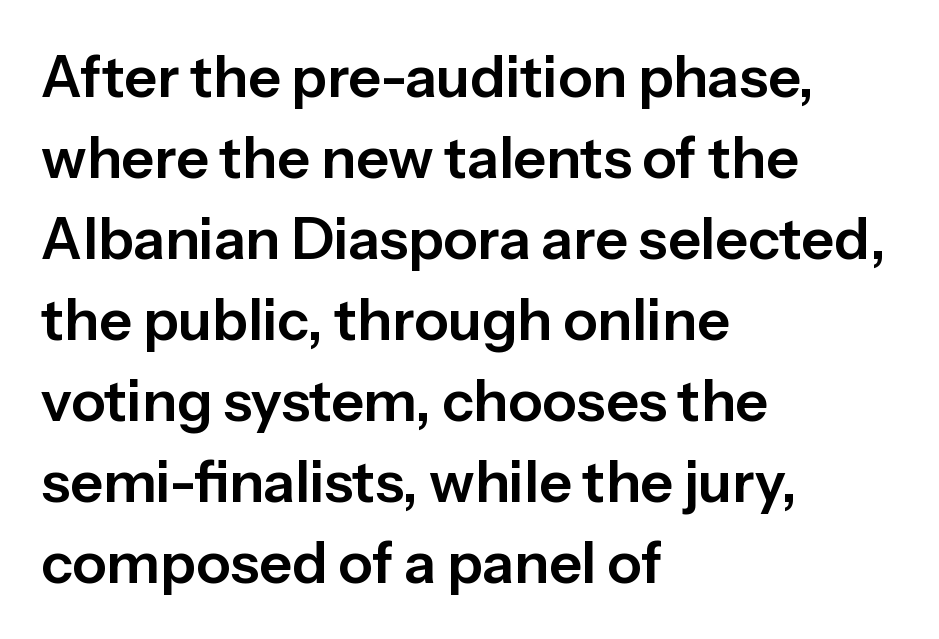
The image shows 57 px sans-serif type, upright; set left-aligned, normal line spacing (1.42x), normal letter spacing, not underlined; low stroke contrast and a medium x-height.
